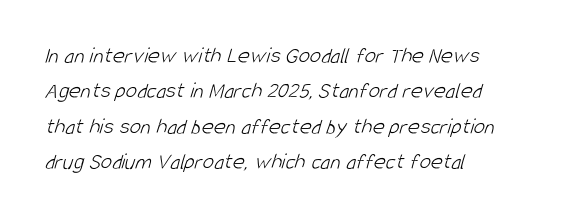
Q: Is the text bold? A: No.
Q: Is the text underlined? A: No.
Q: How is the paragraph aligned? A: Left-aligned.
Q: Is the spacing between letters normal or unusually wide? A: Normal.
Q: Is the spacing between lines tight, normal or loose? A: Normal.
